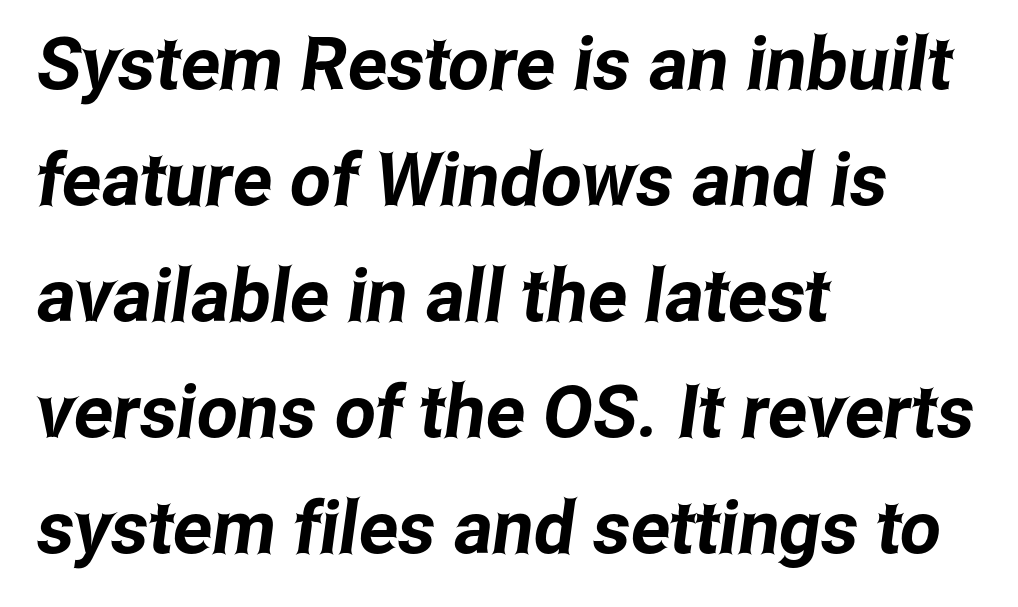
Q: Is the typeface a serif or a sans-serif typeface? A: Sans-serif.
Q: Is the text underlined? A: No.
Q: How is the paragraph aligned? A: Left-aligned.
Q: Is the spacing between letters normal or unusually wide? A: Normal.
Q: Is the spacing between lines tight, normal or loose? A: Normal.
Q: Width (condensed, normal, or wide)? A: Condensed.
Q: Stroke contrast? A: Low.
Q: x-height? A: Medium.
Q: Monospaced? A: No.
